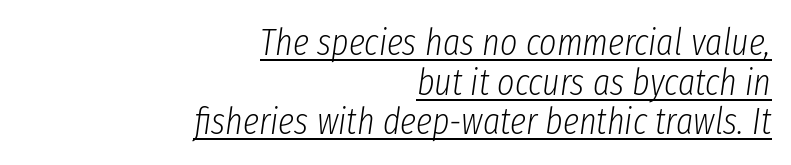
The image shows 37 px light, condensed type, italic (leaning right); set right-aligned, tight line spacing (1.07x), normal letter spacing, underlined; low stroke contrast and a medium x-height.
